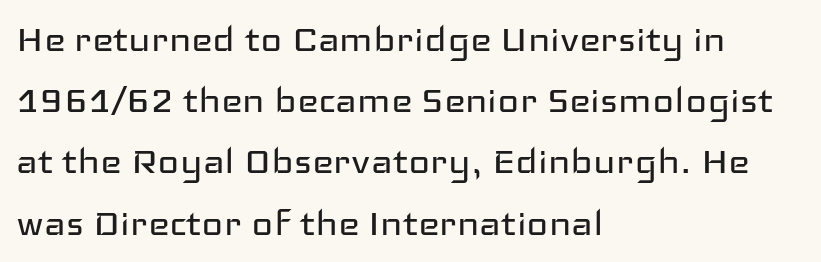
{"serif": "no", "italic": "no", "bold": "no", "weight": "regular", "width": "wide", "stroke_contrast": "low", "x_height": "medium", "monospaced": "no", "underline": "no", "align": "left", "line_spacing": "normal", "line_spacing_ratio": 1.33, "letter_spacing": "normal", "letter_spacing_em": 0.0, "glyph_px": 46}
